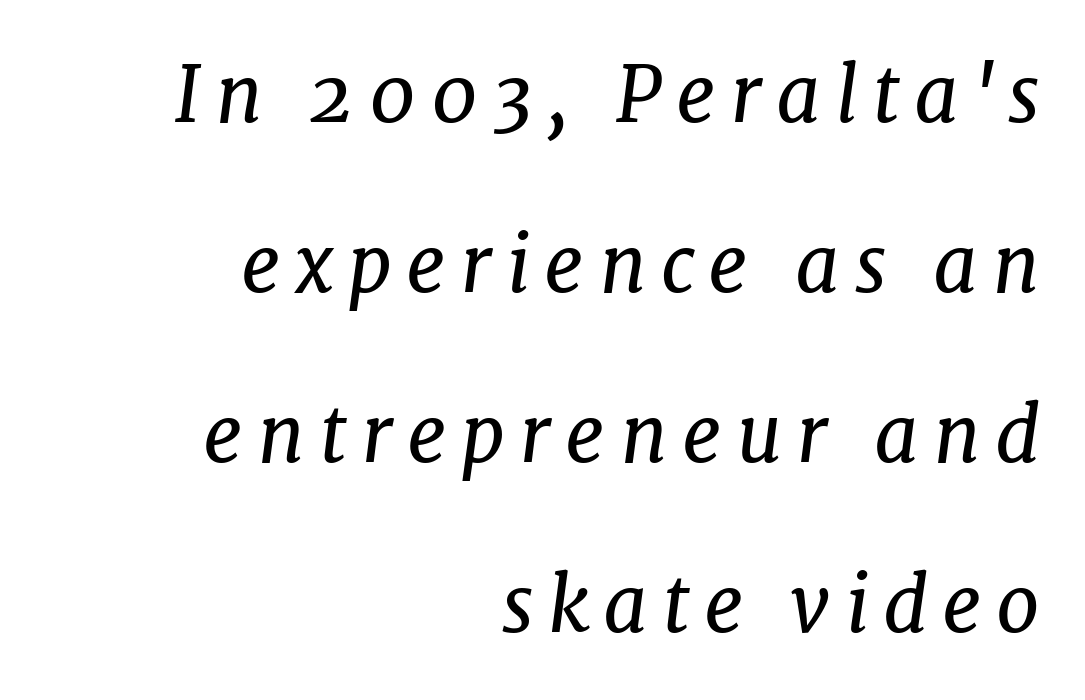
The image shows 78 px regular-weight serif type, italic (leaning right); set right-aligned, loose line spacing (2.18x), not underlined; low stroke contrast and a medium x-height.
